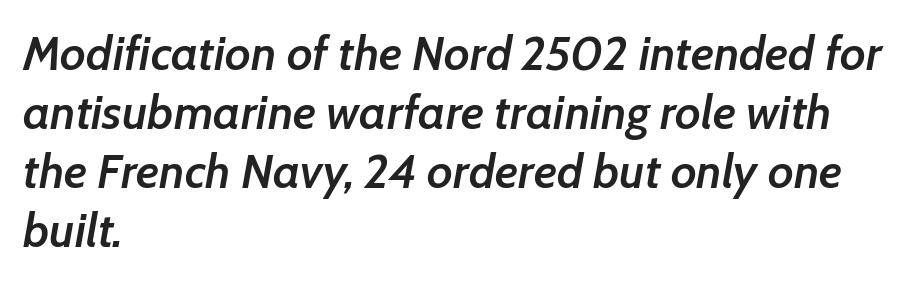
Q: Is the text bold? A: Semi-bold.
Q: Is the text italic (slanted)? A: Yes, it leans right by about 7 degrees.
Q: Is the text underlined? A: No.
Q: How is the paragraph aligned? A: Left-aligned.
Q: Is the spacing between letters normal or unusually wide? A: Normal.
Q: Width (condensed, normal, or wide)? A: Normal.
Q: Stroke contrast? A: Low.
Q: x-height? A: Medium.
Q: Monospaced? A: No.
